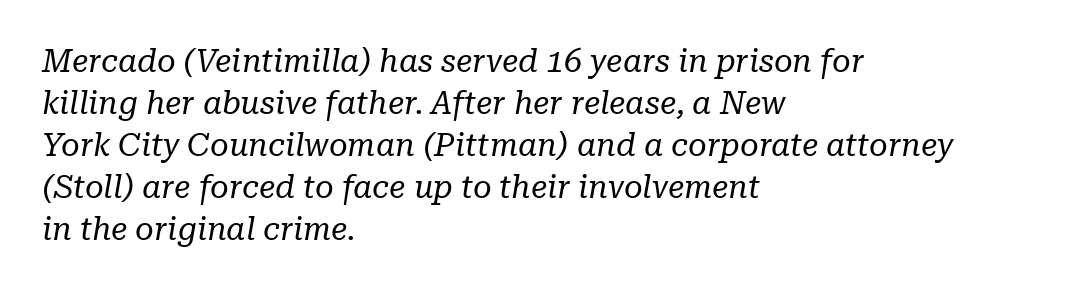
The image shows 32 px regular-weight serif type, italic (leaning right); set left-aligned, normal line spacing (1.31x), normal letter spacing, not underlined; low stroke contrast and a medium x-height.
